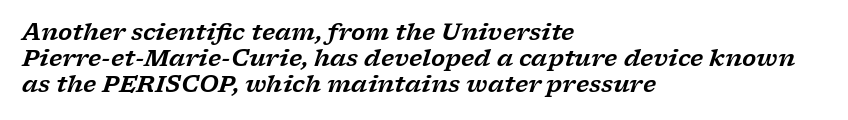
Q: Is the text italic (slanted)? A: Yes, it leans right by about 17 degrees.
Q: Is the text underlined? A: No.
Q: How is the paragraph aligned? A: Left-aligned.
Q: Is the spacing between letters normal or unusually wide? A: Normal.
Q: Is the spacing between lines tight, normal or loose? A: Tight.
